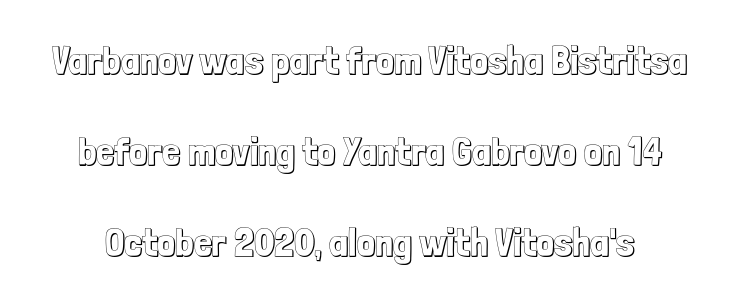
{"italic": "no", "width": "condensed", "x_height": "medium", "monospaced": "no", "underline": "no", "line_spacing": "loose", "line_spacing_ratio": 2.27, "letter_spacing": "normal", "letter_spacing_em": 0.0, "glyph_px": 40}
